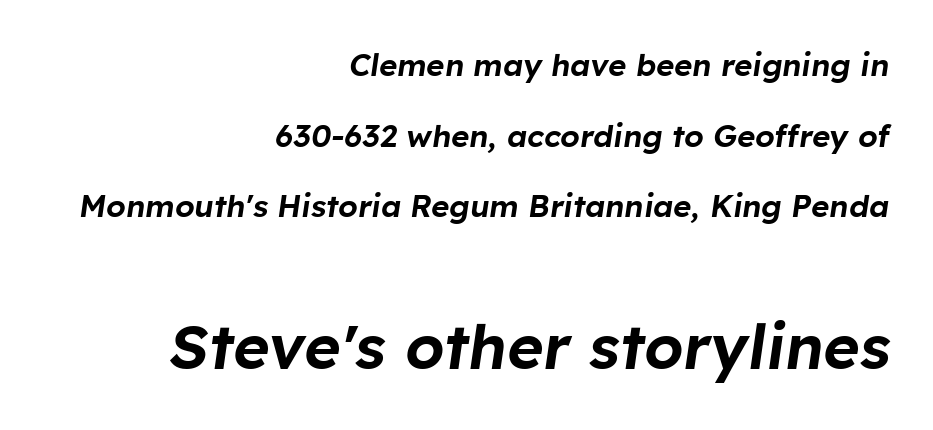
{"italic": "yes", "lean": "right", "slant_degrees": 8, "width": "normal", "stroke_contrast": "low", "x_height": "medium", "monospaced": "no", "underline": "no", "align": "right", "line_spacing": "loose", "line_spacing_ratio": 2.28, "letter_spacing": "normal", "letter_spacing_em": 0.0, "larger_block": "second", "size_ratio": 2.0, "glyph_px": 62}
